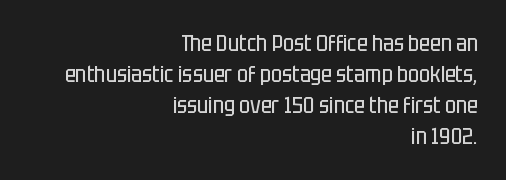
{"italic": "no", "bold": "no", "underline": "no", "align": "right", "line_spacing": "normal", "line_spacing_ratio": 1.35, "letter_spacing": "normal", "letter_spacing_em": 0.0, "glyph_px": 23}
